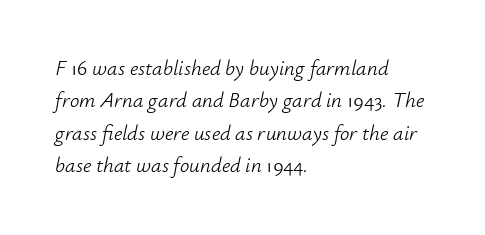
The strokes are not fattened; the text isn't bold. Only glyphs here, with clear space below each row. The passage shown leans; its letterforms are oblique. The lines in this sample share a left origin and differ only in where they stop. A typesetter would call this zero additional tracking.
